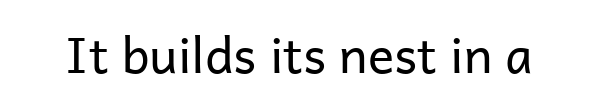
{"serif": "no", "italic": "no", "bold": "no", "weight": "regular", "width": "normal", "stroke_contrast": "low", "x_height": "medium", "monospaced": "no", "underline": "no", "letter_spacing": "normal", "letter_spacing_em": 0.0, "glyph_px": 49}
